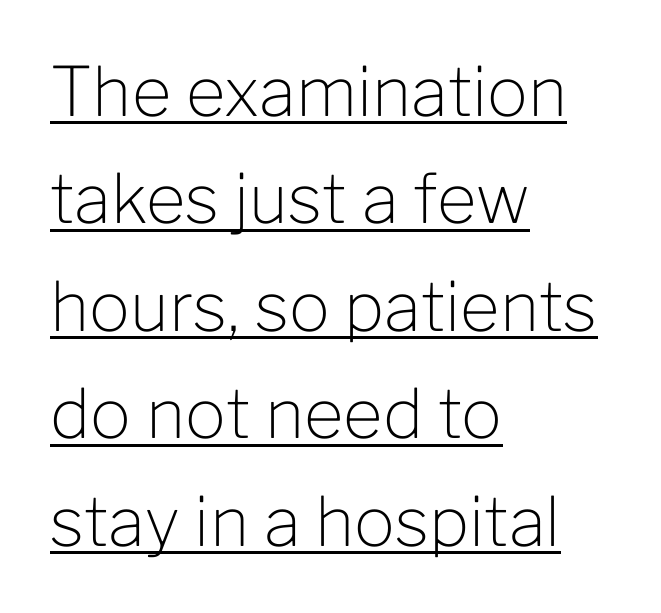
Stems here are at most as thick as an everyday book face. Serif or sans? Sans — the stroke terminals are bare. The letters stand straight up with perfectly vertical stems. Proportional: the letters do not fall into vertical columns. One-word summary of the alignment: left.
